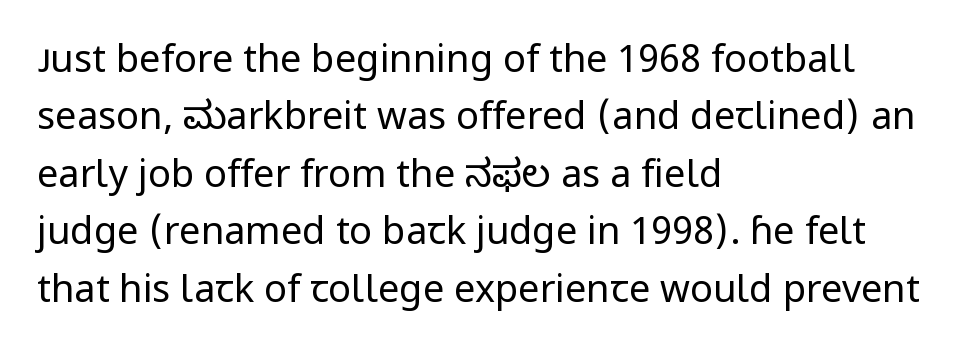
Any mark beneath the type? The region is blank. The face used here is a sans, in the tradition of grotesques and geometrics. These lines are rendered in a variable-pitch font. Line spacing here is normal. A classic flush-left, rag-right setting is used for this passage. These lines were composed using upright roman letters.
